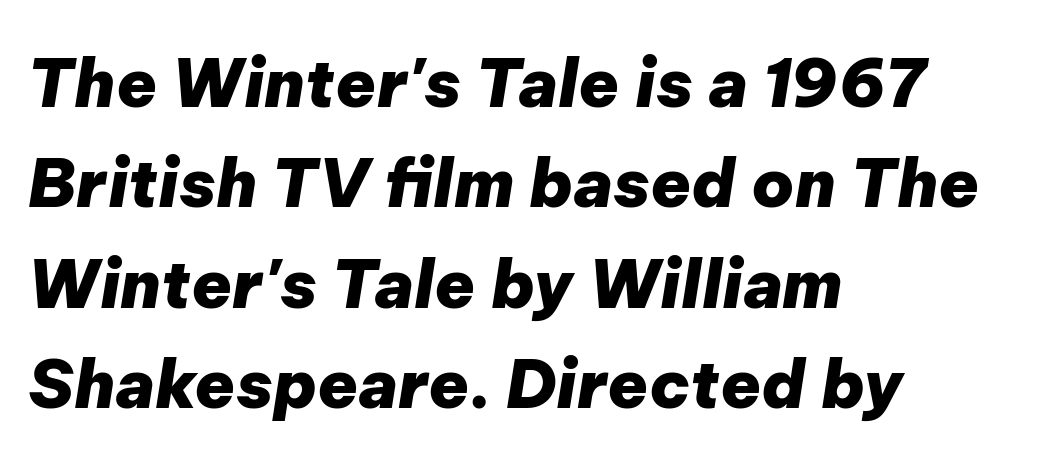
The image shows 66 px heavy type, italic (leaning right); set left-aligned, normal line spacing (1.52x), normal letter spacing, not underlined; low stroke contrast and a medium x-height.
